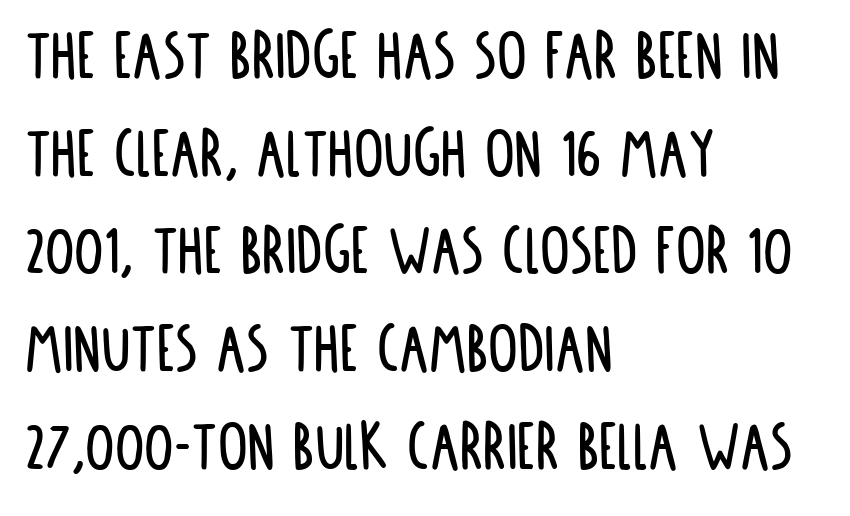
Q: Is the text italic (slanted)? A: No, it is upright.
Q: Is the typeface a serif or a sans-serif typeface? A: Sans-serif.
Q: Is the text underlined? A: No.
Q: How is the paragraph aligned? A: Left-aligned.
Q: Is the spacing between letters normal or unusually wide? A: Normal.
Q: Is the spacing between lines tight, normal or loose? A: Normal.
Q: Width (condensed, normal, or wide)? A: Condensed.
Q: Stroke contrast? A: Low.
Q: x-height? A: Large.
Q: Monospaced? A: No.
